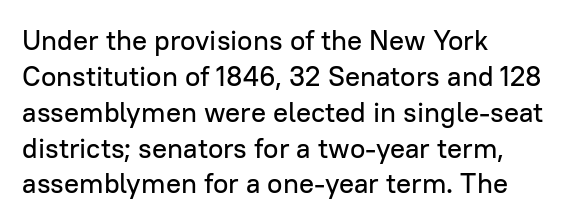
The image shows 28 px sans-serif type, upright; set left-aligned, normal line spacing (1.28x), normal letter spacing, not underlined; low stroke contrast and a medium x-height.
